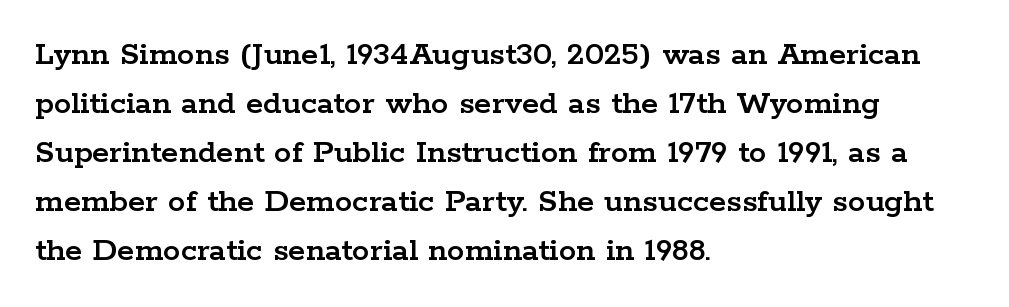
Honestly, the row spacing looks completely unremarkable. No italicization has been applied; the sample stays upright. Students, note that the glyphs here touch the page at normal intervals. Any mark beneath the type? The region is blank.
